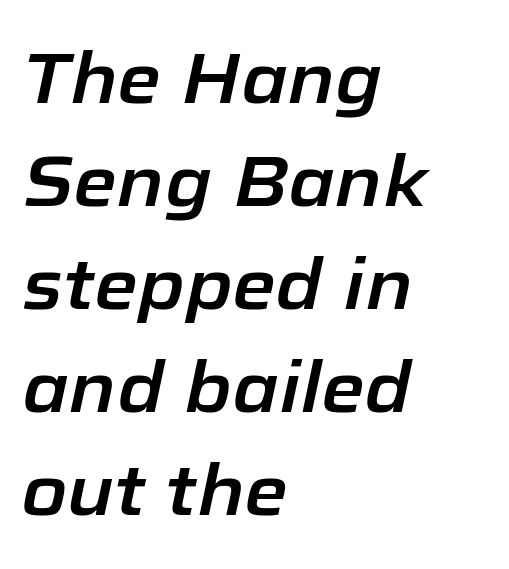
Letter spacing: default. Layout note: lines flush left. Note the varied advance widths — an 'i' is clearly narrower than an 'm'. Summary of vertical rhythm: regular, with standard interline spacing. Just letters on the line, the space beneath them empty. The face used here has a pronounced slope to its letters.
